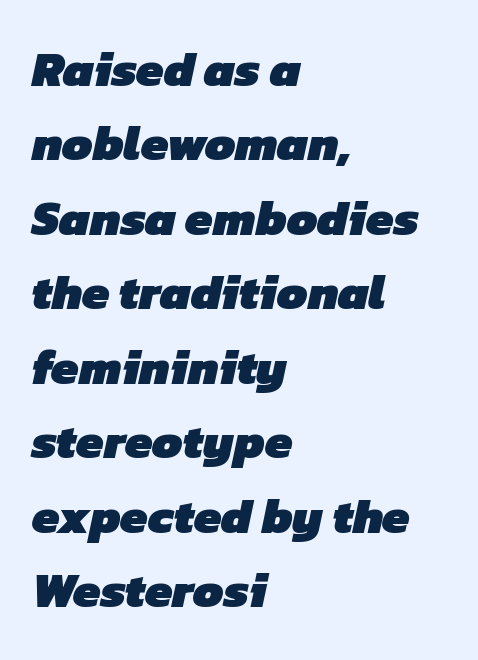
{"serif": "no", "bold": "yes", "weight": "heavy", "width": "normal", "stroke_contrast": "low", "x_height": "medium", "monospaced": "no", "underline": "no", "align": "left", "line_spacing": "normal", "line_spacing_ratio": 1.52, "letter_spacing": "normal", "letter_spacing_em": 0.0, "glyph_px": 49}
